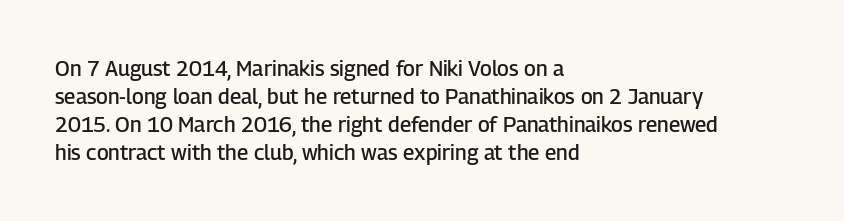
The axis of the letterforms is exactly vertical. The block of text has a typical density, with ordinary space between rows. Plain, unruled lines of type. Slightly chunky letters — semibold, I'd say, not full bold. Left-aligned paragraph, ragged on the right.
